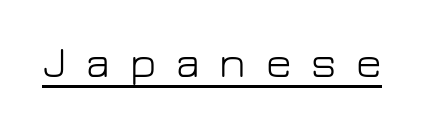
Q: Is the text bold? A: No.
Q: Is the text italic (slanted)? A: No, it is upright.
Q: Is the typeface a serif or a sans-serif typeface? A: Sans-serif.
Q: Is the text underlined? A: Yes.
Q: Is the spacing between letters normal or unusually wide? A: Unusually wide.
Q: Width (condensed, normal, or wide)? A: Normal.
Q: Stroke contrast? A: Low.
Q: x-height? A: Medium.
Q: Monospaced? A: No.
